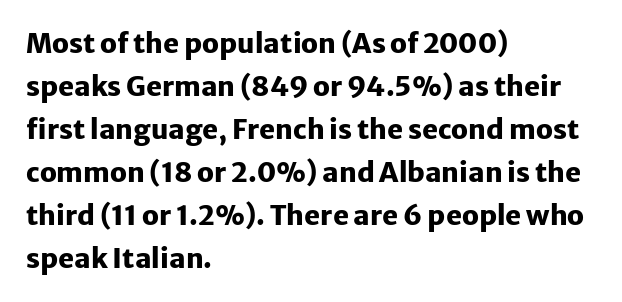
Typesetter's note: full bold, strokes at maximum text heaviness. Quick note: interline space is typical. Compared with a centered layout, this one pins lines to the left instead. Tall strokes in this sample are plumb rather than angled. The tracking reads as untouched default to a designer's eye. Has an underline been added? It has not.
